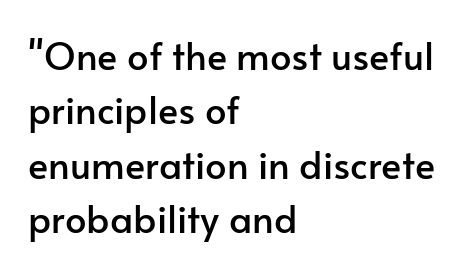
Q: Is the text italic (slanted)? A: No, it is upright.
Q: Is the typeface a serif or a sans-serif typeface? A: Sans-serif.
Q: Is the text underlined? A: No.
Q: How is the paragraph aligned? A: Left-aligned.
Q: Is the spacing between letters normal or unusually wide? A: Normal.
Q: Is the spacing between lines tight, normal or loose? A: Normal.
Q: Width (condensed, normal, or wide)? A: Normal.
Q: Stroke contrast? A: Low.
Q: x-height? A: Small.
Q: Monospaced? A: No.
